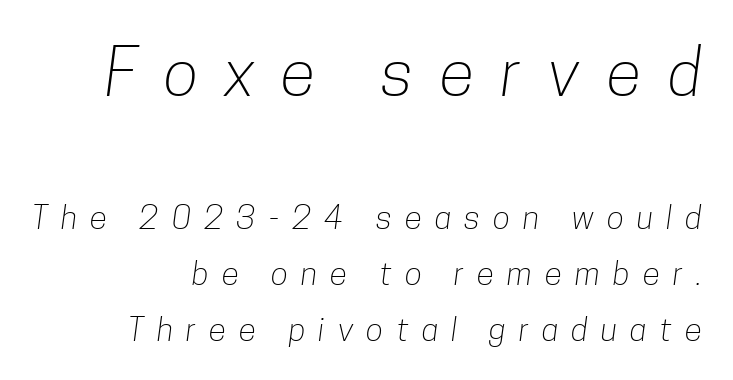
{"serif": "no", "bold": "no", "weight": "light", "width": "condensed", "stroke_contrast": "low", "x_height": "medium", "monospaced": "no", "underline": "no", "align": "right", "line_spacing_ratio": 1.75, "letter_spacing": "wide", "letter_spacing_em": 0.41, "larger_block": "first", "size_ratio": 2.03, "glyph_px": 65}
